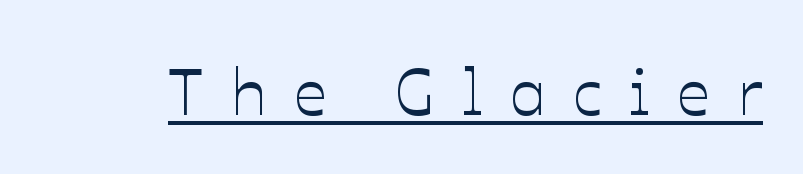
Q: Is the text italic (slanted)? A: No, it is upright.
Q: Is the text underlined? A: Yes.
Q: Is the spacing between letters normal or unusually wide? A: Unusually wide.
Q: Width (condensed, normal, or wide)? A: Normal.
Q: Stroke contrast? A: Low.
Q: x-height? A: Medium.
Q: Monospaced? A: No.
